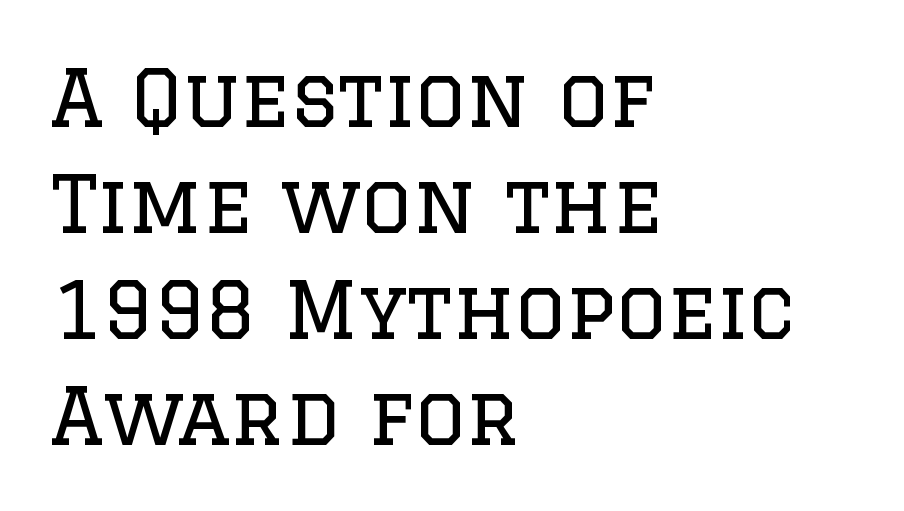
{"serif": "yes", "italic": "no", "bold": "no", "weight": "regular", "width": "normal", "stroke_contrast": "low", "x_height": "large", "monospaced": "no", "underline": "no", "align": "left", "line_spacing": "normal", "line_spacing_ratio": 1.34, "letter_spacing": "normal", "letter_spacing_em": 0.0, "glyph_px": 79}
